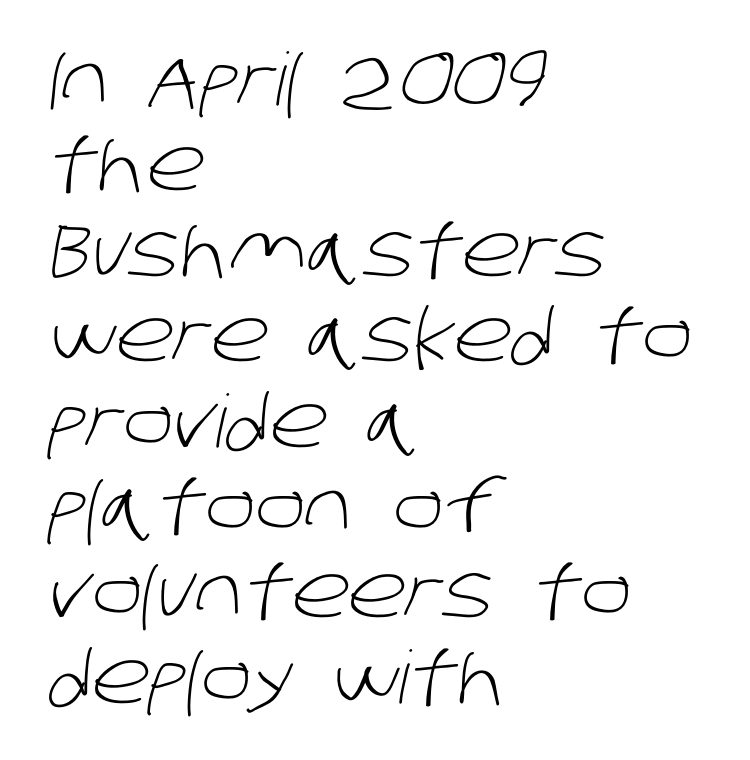
Q: Is the text bold? A: No.
Q: Is the typeface a serif or a sans-serif typeface? A: Sans-serif.
Q: Is the text underlined? A: No.
Q: How is the paragraph aligned? A: Left-aligned.
Q: Is the spacing between letters normal or unusually wide? A: Normal.
Q: Width (condensed, normal, or wide)? A: Normal.
Q: Stroke contrast? A: Low.
Q: x-height? A: Large.
Q: Monospaced? A: No.
